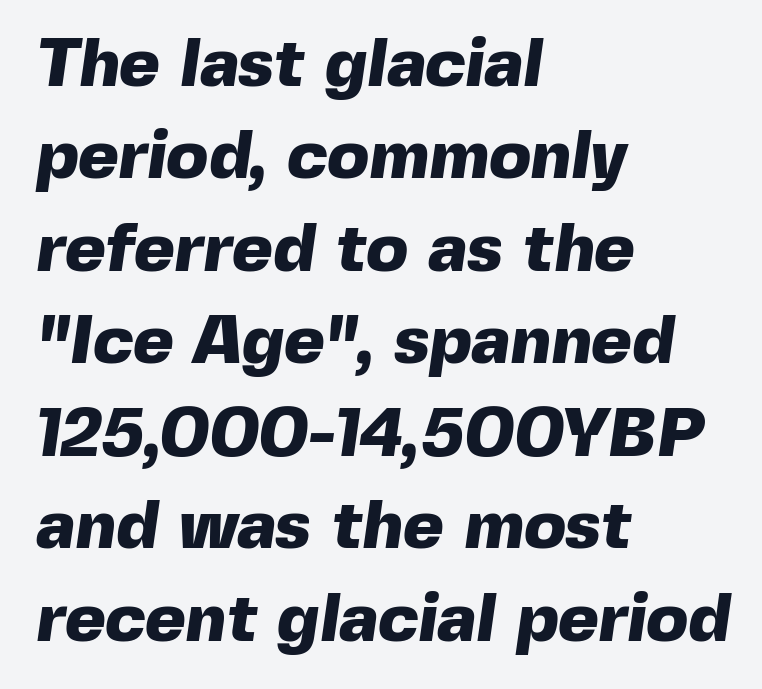
The image shows 69 px heavy sans-serif type; set left-aligned, normal line spacing (1.34x), normal letter spacing, not underlined; a medium x-height.
